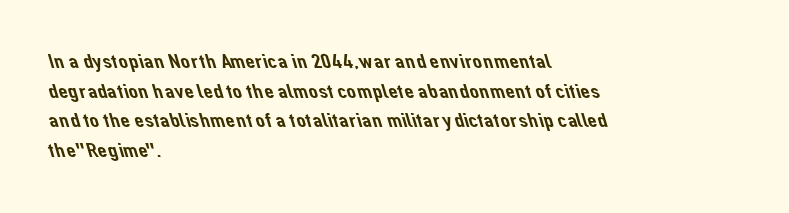
The image shows 21 px text type; set left-aligned, normal line spacing (1.41x), normal letter spacing, not underlined.
